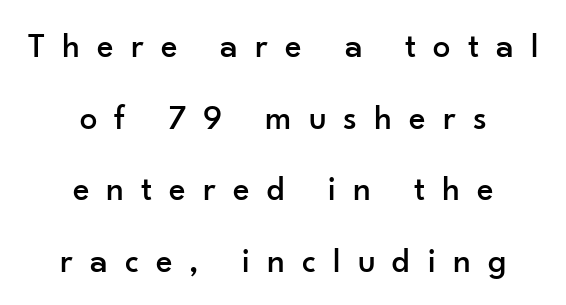
The letters advance in unequal steps, a hallmark of proportional type. This block would shrink considerably if given ordinary leading; it's expanded now. Caption: multi-line text, centered on the measure. Tall strokes in this sample are plumb rather than angled. The specimen omits any rule beneath the text block's lines. Loose tracking; the words dissolve into strings of separated letters.
